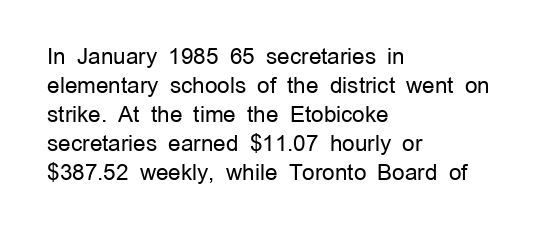
{"italic": "no", "bold": "no", "underline": "no", "align": "left", "line_spacing": "normal", "line_spacing_ratio": 1.32, "letter_spacing": "normal", "letter_spacing_em": 0.0, "glyph_px": 22}
